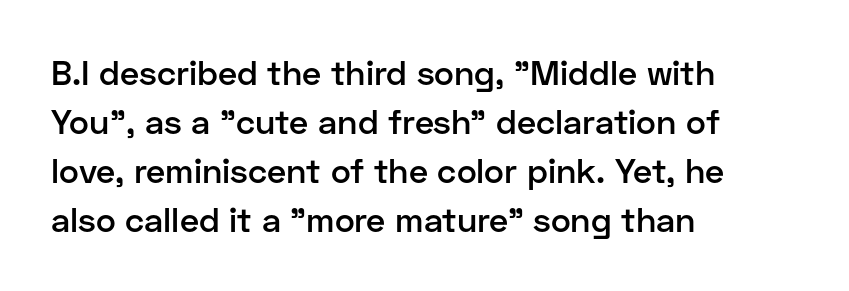
Q: Is the text bold? A: Semi-bold.
Q: Is the text italic (slanted)? A: No, it is upright.
Q: Is the typeface a serif or a sans-serif typeface? A: Sans-serif.
Q: Is the text underlined? A: No.
Q: How is the paragraph aligned? A: Left-aligned.
Q: Is the spacing between letters normal or unusually wide? A: Normal.
Q: Is the spacing between lines tight, normal or loose? A: Normal.
Q: Width (condensed, normal, or wide)? A: Normal.
Q: Stroke contrast? A: Low.
Q: x-height? A: Medium.
Q: Monospaced? A: No.
